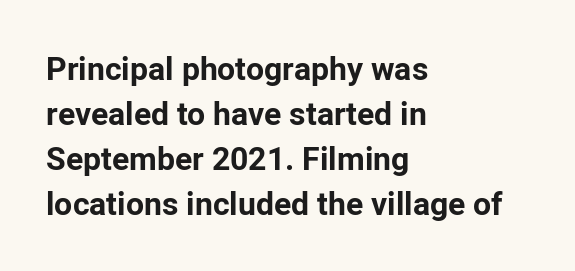
The letters advance in unequal steps, a hallmark of proportional type. In CSS terms this would be text-align: left. Words appear dense and cohesive because spacing is normal. A typesetter would label this face a sans. Descenders hang freely into open space.
